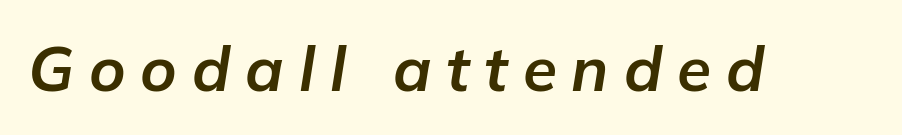
Q: Is the text bold? A: Yes.
Q: Is the text italic (slanted)? A: Yes, it leans right by about 9 degrees.
Q: Is the text underlined? A: No.
Q: Is the spacing between letters normal or unusually wide? A: Unusually wide.
Q: Width (condensed, normal, or wide)? A: Normal.
Q: Stroke contrast? A: Low.
Q: x-height? A: Medium.
Q: Monospaced? A: No.
